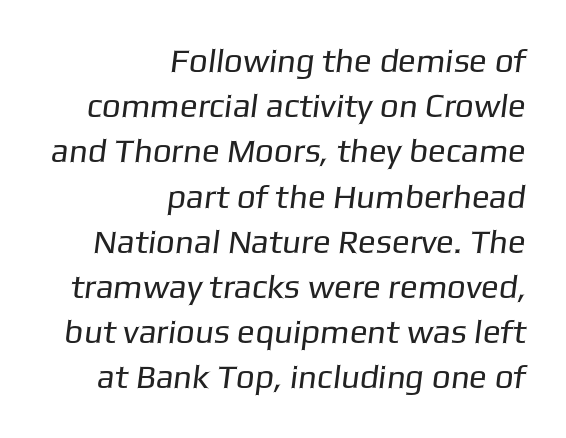
Decoration check: the copy has no underline. Varying glyph widths throughout — classic text-font behaviour. Nope, no serifs anywhere on these letters. The font sits on the lighter half of the weight spectrum, regular included. Each line ends at the same right margin while the left side varies.
